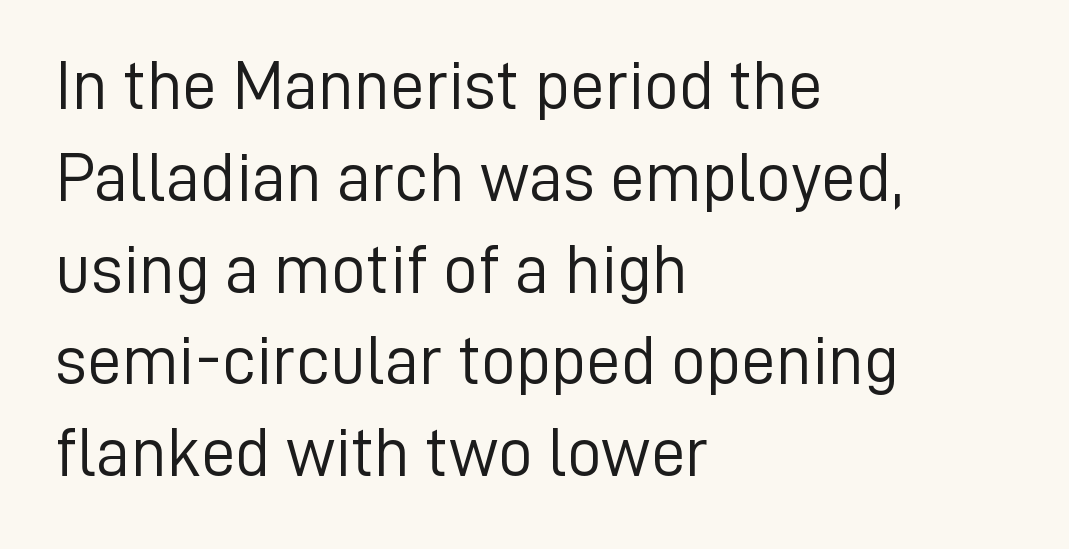
Q: Is the text bold? A: No.
Q: Is the text italic (slanted)? A: No, it is upright.
Q: Is the typeface a serif or a sans-serif typeface? A: Sans-serif.
Q: Is the text underlined? A: No.
Q: How is the paragraph aligned? A: Left-aligned.
Q: Is the spacing between letters normal or unusually wide? A: Normal.
Q: Is the spacing between lines tight, normal or loose? A: Normal.
Q: Width (condensed, normal, or wide)? A: Normal.
Q: Stroke contrast? A: Low.
Q: x-height? A: Medium.
Q: Monospaced? A: No.
